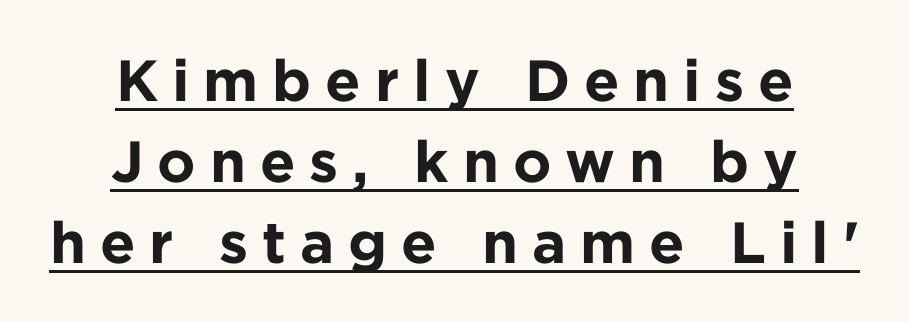
Tall strokes in this sample are plumb rather than angled. Casual observation: everything's sitting right in the middle. The rendering inserts visible extra space after every character. Serif or sans? Sans — the stroke terminals are bare.
